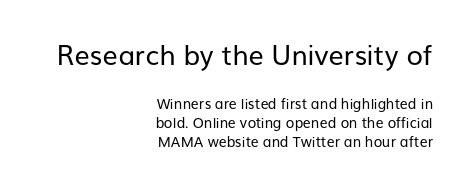
The image shows 27 px text type, upright; set right-aligned, normal line spacing (1.38x), normal letter spacing, not underlined; the first (top) block is 1.93x larger.
